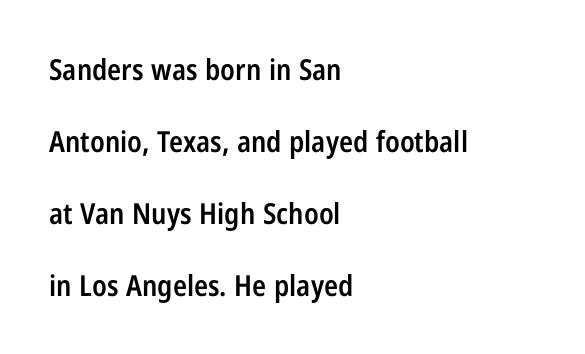
Q: Is the text bold? A: Semi-bold.
Q: Is the text italic (slanted)? A: No, it is upright.
Q: Is the typeface a serif or a sans-serif typeface? A: Sans-serif.
Q: Is the text underlined? A: No.
Q: How is the paragraph aligned? A: Left-aligned.
Q: Is the spacing between letters normal or unusually wide? A: Normal.
Q: Is the spacing between lines tight, normal or loose? A: Loose.
Q: Width (condensed, normal, or wide)? A: Condensed.
Q: Stroke contrast? A: Low.
Q: x-height? A: Medium.
Q: Monospaced? A: No.
